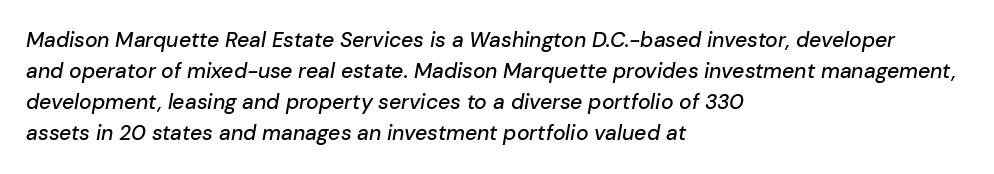
Evenly set lines give the paragraph a standard silhouette. Lines of text with bare space underneath. A classic flush-left, rag-right setting is used for this passage. Compared with ordinary roman type, these characters are visibly tilted. The passage shown has conventional tracking throughout.
